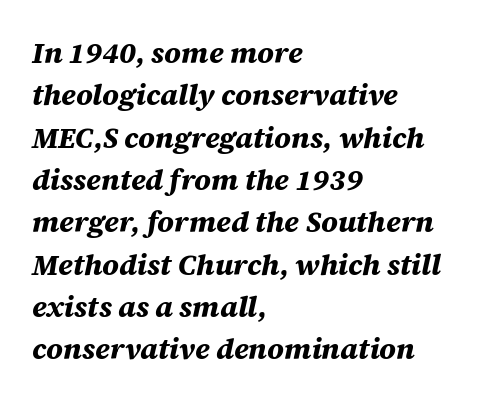
Look at the stroke-to-counter ratio: heavy, a bold. The face used here is proportionally spaced, like ordinary book or web type. These lines sit exactly where default settings would place them. Letters rest on an invisible, unmarked baseline. The passage shown has conventional tracking throughout.
